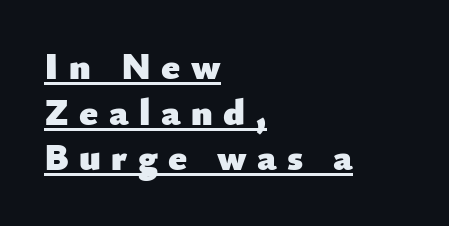
Q: Is the text bold? A: Yes.
Q: Is the text italic (slanted)? A: No, it is upright.
Q: Is the typeface a serif or a sans-serif typeface? A: Sans-serif.
Q: Is the text underlined? A: Yes.
Q: How is the paragraph aligned? A: Left-aligned.
Q: Is the spacing between letters normal or unusually wide? A: Unusually wide.
Q: Width (condensed, normal, or wide)? A: Normal.
Q: Stroke contrast? A: Low.
Q: x-height? A: Small.
Q: Monospaced? A: No.
